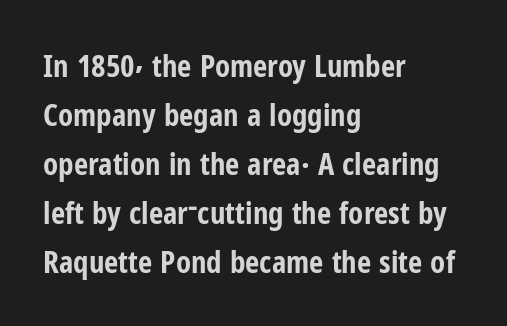
Q: Is the text bold? A: Yes.
Q: Is the text italic (slanted)? A: No, it is upright.
Q: Is the typeface a serif or a sans-serif typeface? A: Sans-serif.
Q: Is the text underlined? A: No.
Q: How is the paragraph aligned? A: Left-aligned.
Q: Is the spacing between letters normal or unusually wide? A: Normal.
Q: Is the spacing between lines tight, normal or loose? A: Normal.
Q: Width (condensed, normal, or wide)? A: Condensed.
Q: Stroke contrast? A: Low.
Q: x-height? A: Medium.
Q: Monospaced? A: No.
